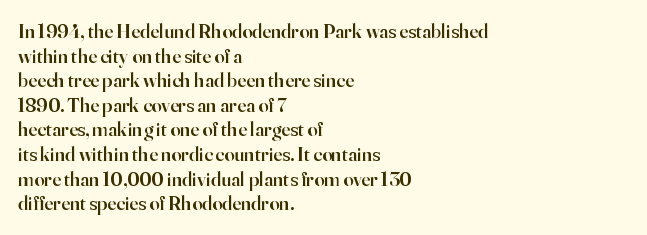
Q: Is the text bold? A: Semi-bold.
Q: Is the text italic (slanted)? A: No, it is upright.
Q: Is the text underlined? A: No.
Q: How is the paragraph aligned? A: Left-aligned.
Q: Is the spacing between letters normal or unusually wide? A: Normal.
